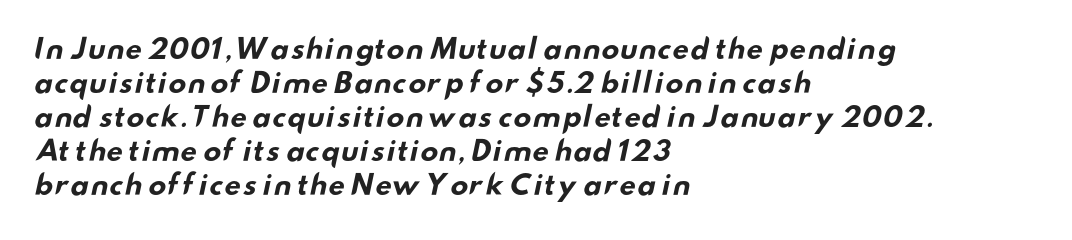
The gap between lines stays unmarked. Is the block centered? No — it sits flush against the left margin. Between one letter and the next there's only the usual sliver of space. The passage shown stacks its lines at a standard gap.
